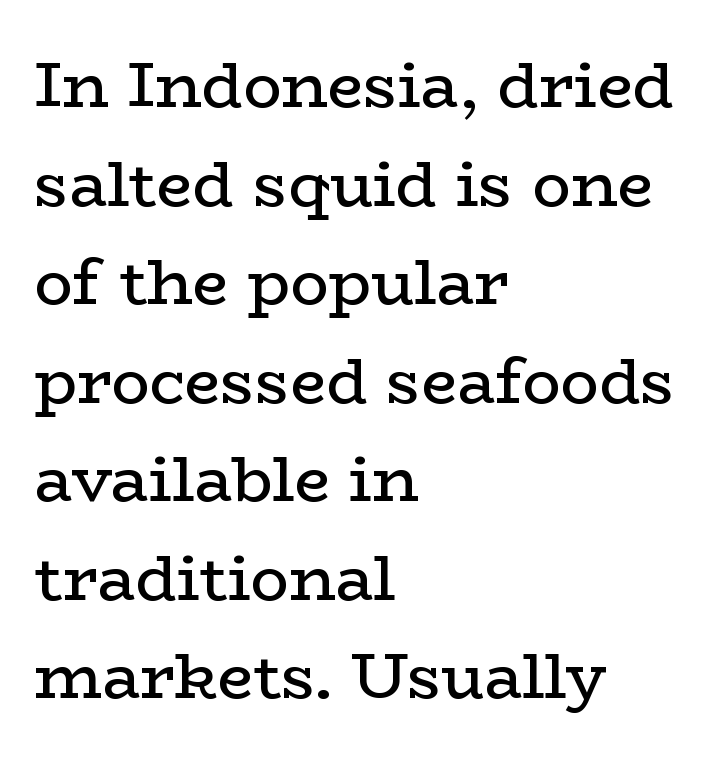
Q: Is the text bold? A: No.
Q: Is the text italic (slanted)? A: No, it is upright.
Q: Is the typeface a serif or a sans-serif typeface? A: Serif.
Q: Is the text underlined? A: No.
Q: How is the paragraph aligned? A: Left-aligned.
Q: Is the spacing between letters normal or unusually wide? A: Normal.
Q: Is the spacing between lines tight, normal or loose? A: Normal.
Q: Width (condensed, normal, or wide)? A: Wide.
Q: Stroke contrast? A: Low.
Q: x-height? A: Medium.
Q: Monospaced? A: No.
